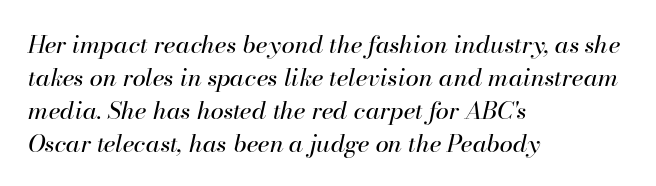
Q: Is the text bold? A: No.
Q: Is the text italic (slanted)? A: Yes, it leans right by about 13 degrees.
Q: Is the text underlined? A: No.
Q: How is the paragraph aligned? A: Left-aligned.
Q: Is the spacing between letters normal or unusually wide? A: Normal.
Q: Is the spacing between lines tight, normal or loose? A: Normal.
